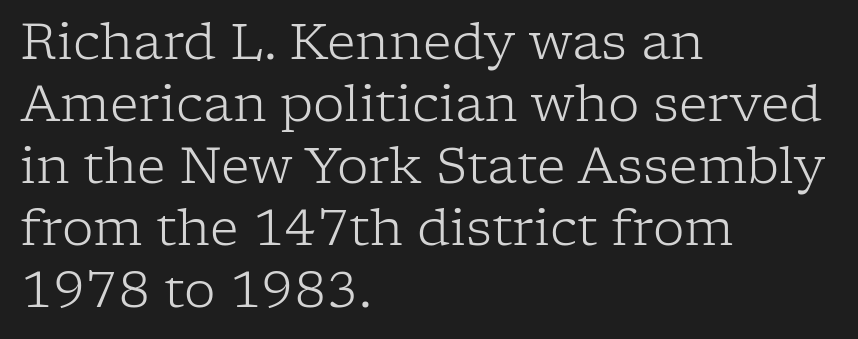
Q: Is the text bold? A: No.
Q: Is the text italic (slanted)? A: No, it is upright.
Q: Is the typeface a serif or a sans-serif typeface? A: Serif.
Q: Is the text underlined? A: No.
Q: How is the paragraph aligned? A: Left-aligned.
Q: Is the spacing between letters normal or unusually wide? A: Normal.
Q: Width (condensed, normal, or wide)? A: Normal.
Q: Stroke contrast? A: Low.
Q: x-height? A: Medium.
Q: Monospaced? A: No.
